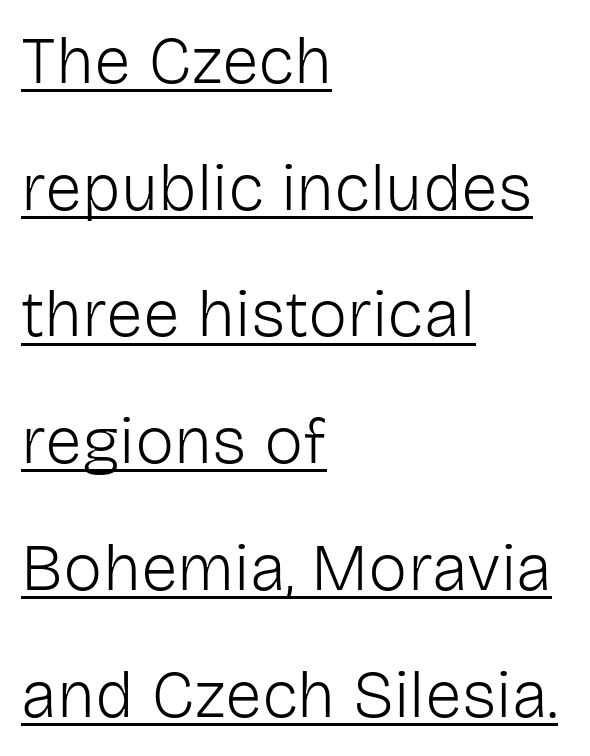
{"serif": "no", "italic": "no", "bold": "no", "weight": "light", "width": "normal", "stroke_contrast": "low", "x_height": "medium", "monospaced": "no", "underline": "yes", "align": "left", "line_spacing": "loose", "line_spacing_ratio": 1.92, "letter_spacing": "normal", "letter_spacing_em": 0.0, "glyph_px": 66}
